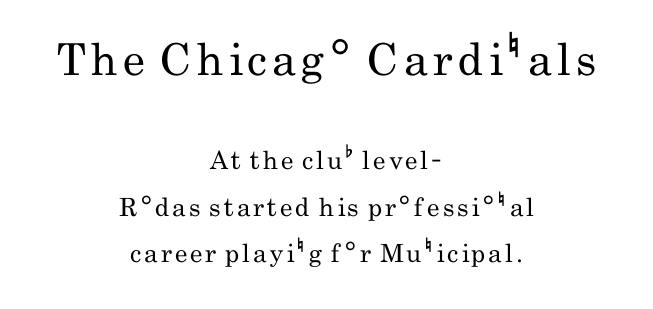
{"serif": "no", "italic": "no", "bold": "no", "weight": "regular", "width": "condensed", "stroke_contrast": "low", "x_height": "small", "monospaced": "no", "underline": "no", "align": "center", "line_spacing_ratio": 1.86, "larger_block": "first", "size_ratio": 1.76, "glyph_px": 44}
